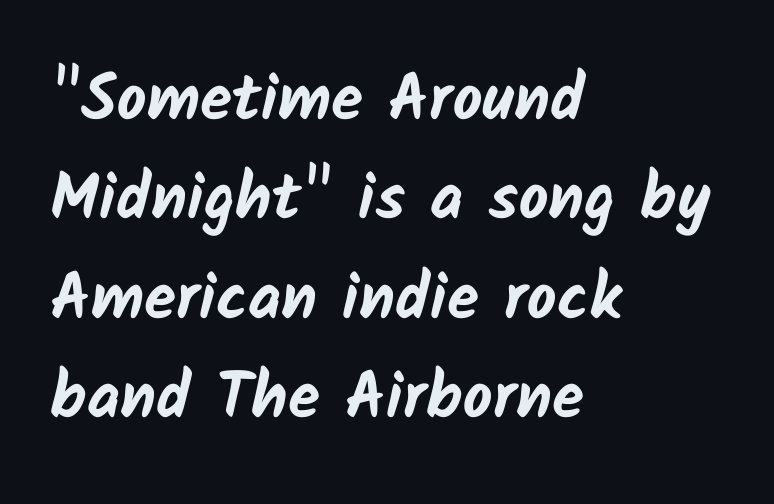
{"serif": "no", "bold": "yes", "weight": "bold", "width": "normal", "stroke_contrast": "low", "x_height": "medium", "monospaced": "no", "underline": "no", "align": "left", "line_spacing": "normal", "line_spacing_ratio": 1.53, "letter_spacing": "normal", "letter_spacing_em": 0.0, "glyph_px": 65}
